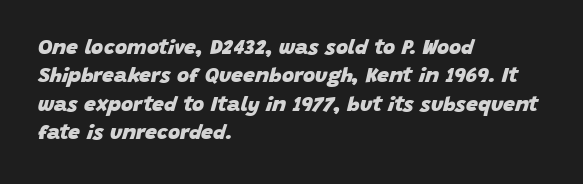
Rendered with sloped, italic letterforms. Any mark beneath the type? The region is blank. Nobody touched the tracking dial on this one. Compared with an ordinary text face, these strokes are far heavier — a full bold. These lines sit exactly where default settings would place them.
